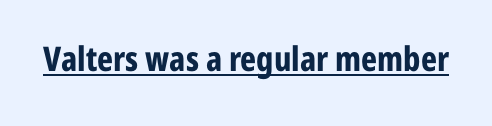
{"serif": "no", "italic": "no", "bold": "yes", "weight": "bold", "width": "condensed", "stroke_contrast": "low", "x_height": "medium", "monospaced": "no", "underline": "yes", "letter_spacing": "normal", "letter_spacing_em": 0.0, "glyph_px": 34}
